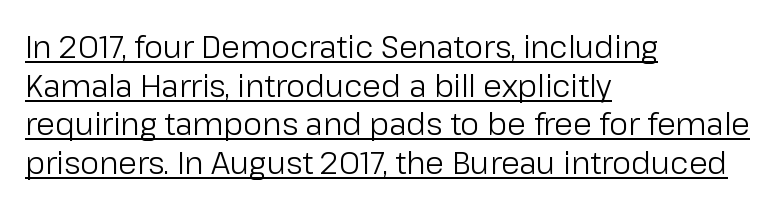
{"serif": "no", "italic": "no", "bold": "no", "weight": "regular", "width": "normal", "stroke_contrast": "low", "x_height": "medium", "monospaced": "no", "underline": "yes", "align": "left", "line_spacing": "normal", "line_spacing_ratio": 1.29, "letter_spacing": "normal", "letter_spacing_em": 0.0, "glyph_px": 30}
